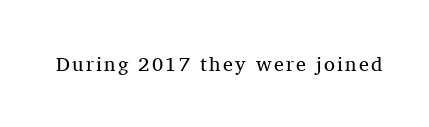
The image shows 20 px text type, upright; set not underlined.
